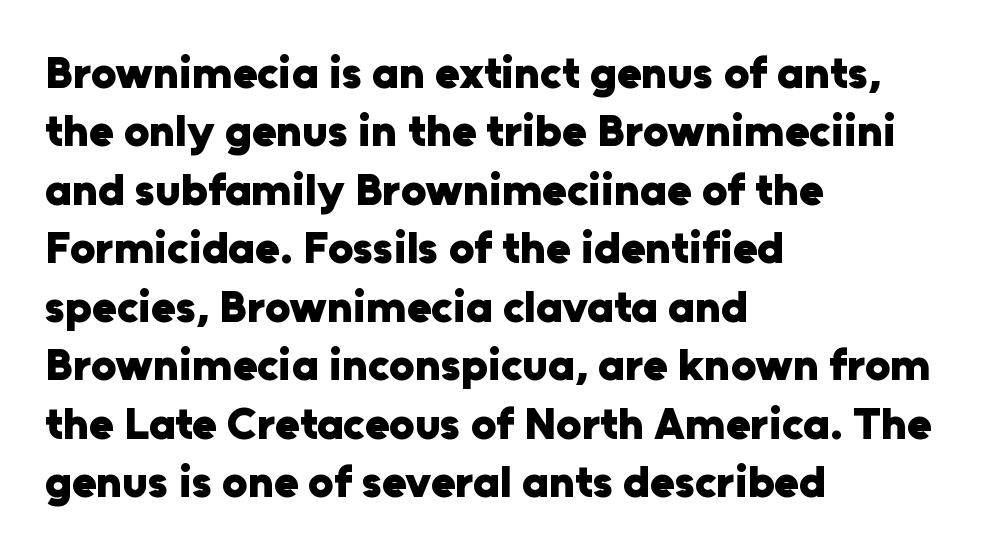
Every row of glyphs begins at an identical x-position on the left. The passage shown is not underscored anywhere. Varying glyph widths throughout — classic text-font behaviour. The type sits square on the baseline with zero lean.
